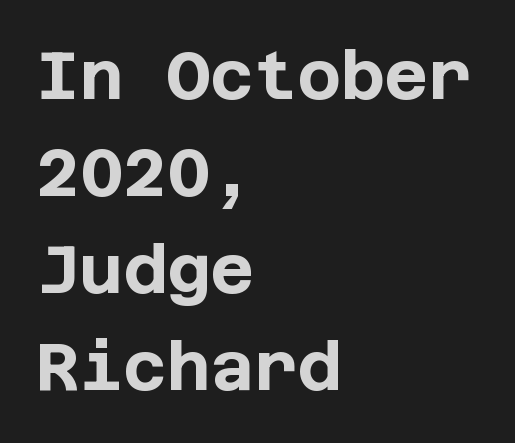
The image shows 67 px bold sans-serif type, upright; set left-aligned, normal line spacing (1.45x), normal letter spacing, not underlined; low stroke contrast and a large x-height.
